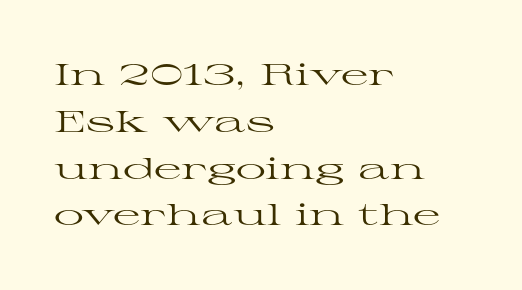
The image shows 30 px regular-weight, wide serif type, upright; set left-aligned, normal line spacing (1.56x), normal letter spacing, not underlined; high stroke contrast and a medium x-height.
